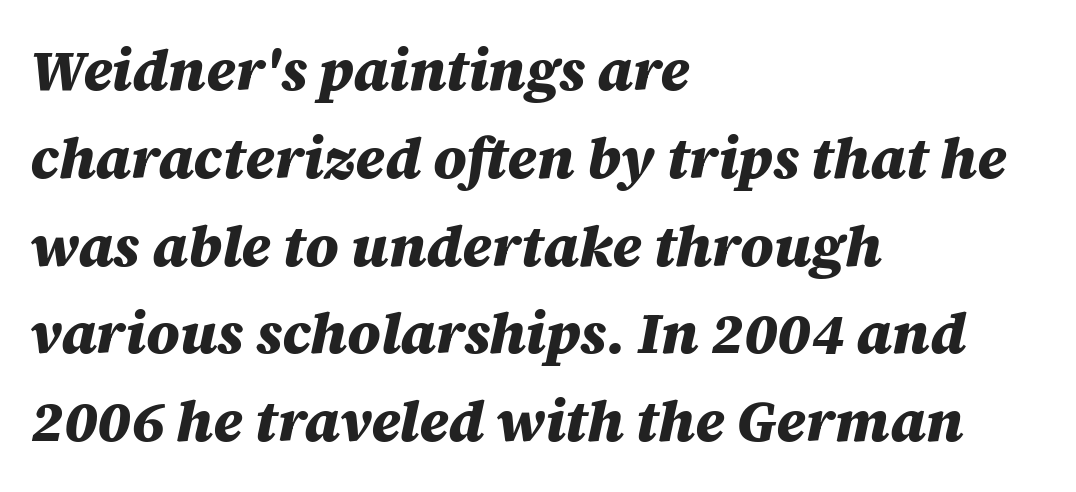
Q: Is the text bold? A: Yes.
Q: Is the text italic (slanted)? A: Yes, it leans right by about 12 degrees.
Q: Is the text underlined? A: No.
Q: How is the paragraph aligned? A: Left-aligned.
Q: Is the spacing between letters normal or unusually wide? A: Normal.
Q: Is the spacing between lines tight, normal or loose? A: Normal.
Q: Width (condensed, normal, or wide)? A: Normal.
Q: Stroke contrast? A: Medium.
Q: x-height? A: Large.
Q: Monospaced? A: No.
